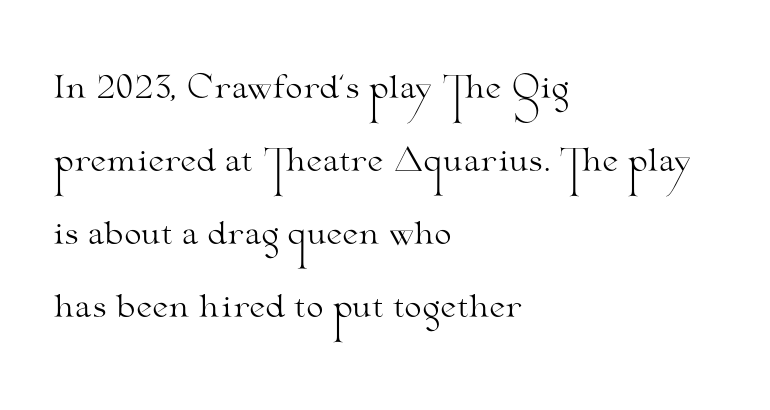
{"serif": "yes", "italic": "no", "bold": "no", "weight": "light", "width": "wide", "stroke_contrast": "medium", "x_height": "small", "monospaced": "no", "underline": "no", "align": "left", "line_spacing": "loose", "line_spacing_ratio": 2.36, "letter_spacing": "normal", "letter_spacing_em": 0.0, "glyph_px": 31}
